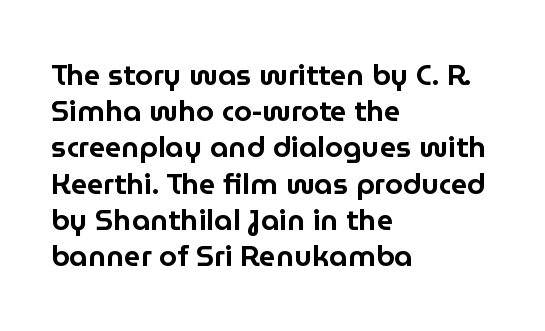
The image shows 29 px sans-serif type, upright; set left-aligned, normal line spacing (1.25x), normal letter spacing, not underlined; low stroke contrast and a medium x-height.
